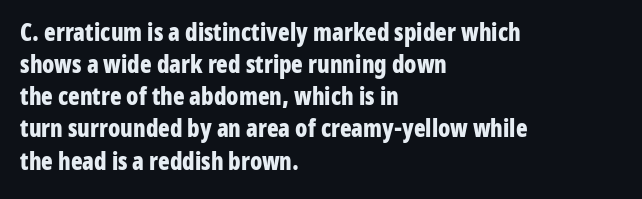
{"italic": "no", "bold": "yes", "underline": "no", "align": "left", "line_spacing": "normal", "line_spacing_ratio": 1.34, "letter_spacing": "normal", "letter_spacing_em": 0.0, "glyph_px": 24}
